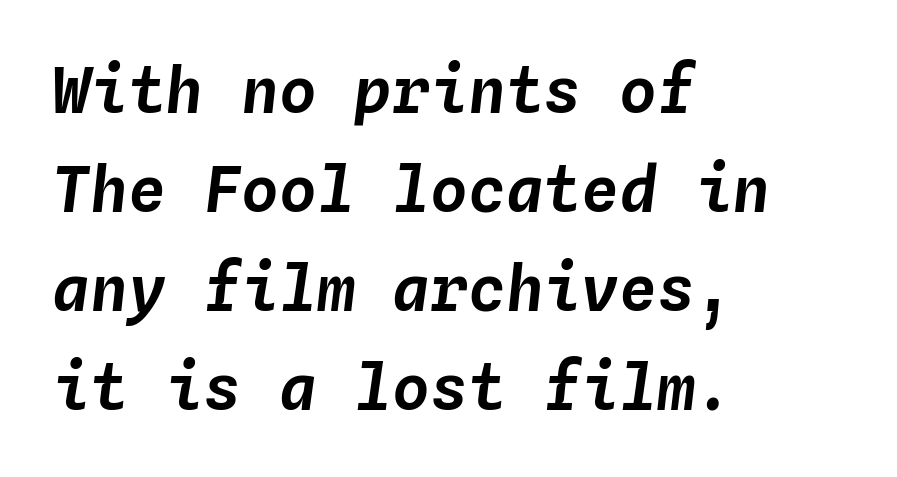
The image shows 63 px text type, italic (leaning right), monospaced; set left-aligned, normal line spacing (1.57x), normal letter spacing, not underlined; low stroke contrast and a medium x-height.
